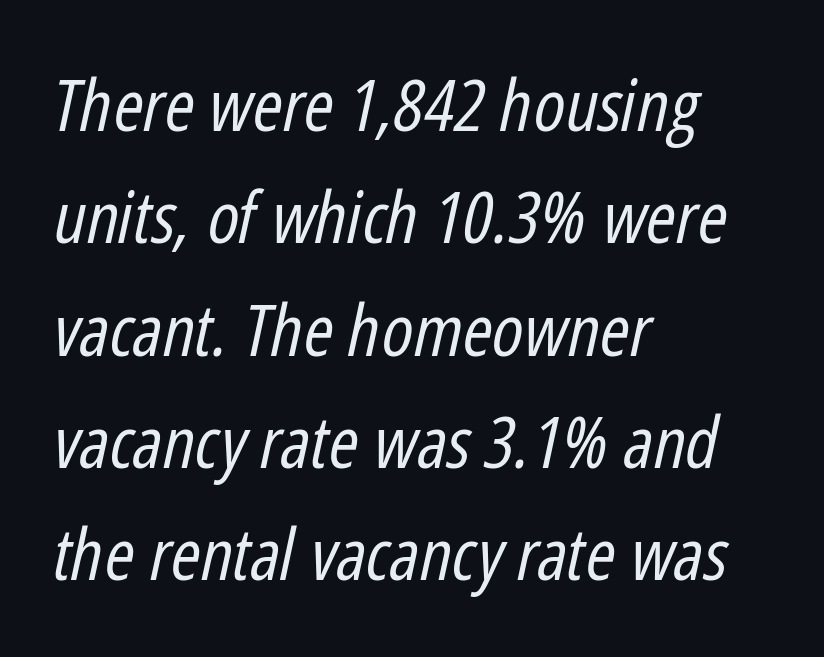
{"italic": "yes", "lean": "right", "slant_degrees": 12, "bold": "no", "weight": "regular", "width": "condensed", "stroke_contrast": "low", "x_height": "medium", "monospaced": "no", "underline": "no", "align": "left", "line_spacing": "normal", "line_spacing_ratio": 1.56, "letter_spacing": "normal", "letter_spacing_em": 0.0, "glyph_px": 72}
